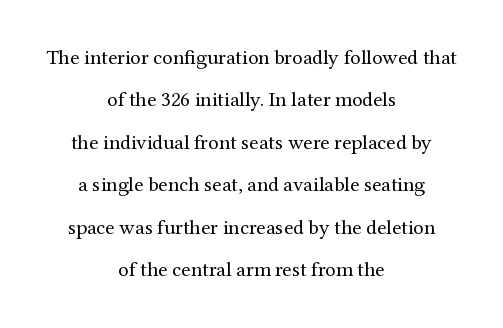
Q: Is the text bold? A: No.
Q: Is the text italic (slanted)? A: No, it is upright.
Q: Is the text underlined? A: No.
Q: How is the paragraph aligned? A: Centered.
Q: Is the spacing between letters normal or unusually wide? A: Normal.
Q: Is the spacing between lines tight, normal or loose? A: Loose.
